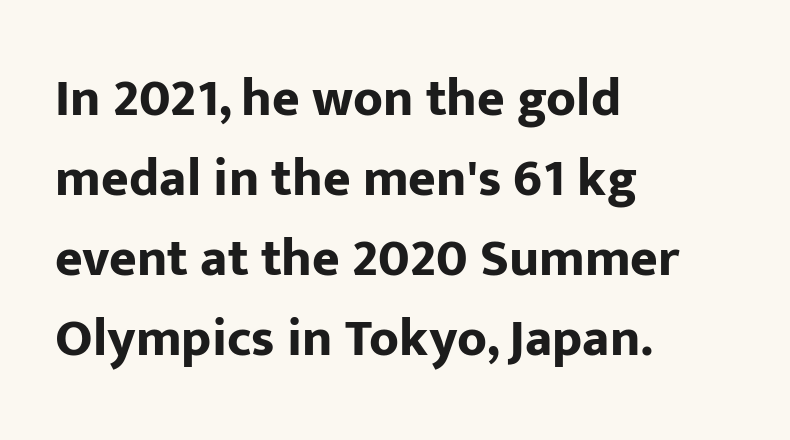
The image shows 53 px bold sans-serif type, upright; set left-aligned, normal line spacing (1.51x), normal letter spacing, not underlined; low stroke contrast and a medium x-height.
